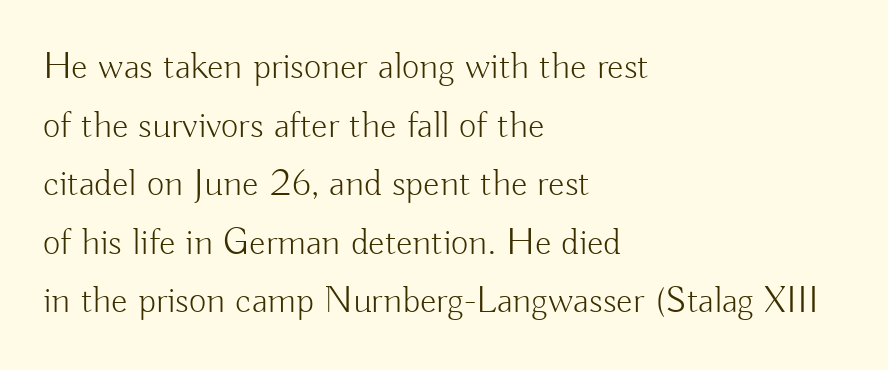
Honestly, the letter spacing is just normal — you wouldn't notice it. The letters carry no serifs — their stems end cleanly without finishing strokes. The area under the type is left untouched. No extra ink here — the face is not bold. The passage shown stacks its lines at a standard gap. Looks like regular typesetting: each glyph gets only the width it needs.
